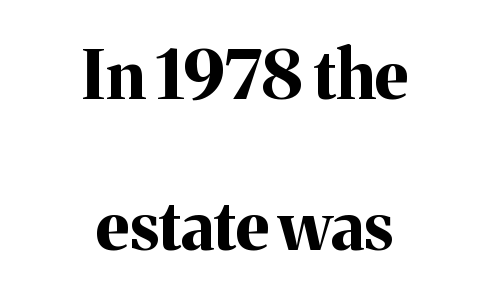
Q: Is the text bold? A: Yes.
Q: Is the text italic (slanted)? A: No, it is upright.
Q: Is the typeface a serif or a sans-serif typeface? A: Serif.
Q: Is the text underlined? A: No.
Q: How is the paragraph aligned? A: Centered.
Q: Is the spacing between letters normal or unusually wide? A: Normal.
Q: Is the spacing between lines tight, normal or loose? A: Loose.
Q: Width (condensed, normal, or wide)? A: Normal.
Q: Stroke contrast? A: Medium.
Q: x-height? A: Medium.
Q: Monospaced? A: No.
